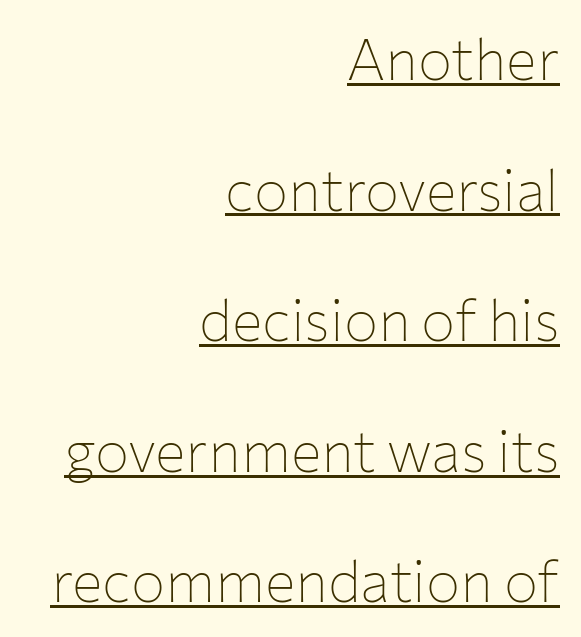
Layout note: lines flush right. The font sits on the lighter half of the weight spectrum, regular included. Compared with typical paragraphs, the rows here are farther apart. The characters display no serif detailing; their extremities are plain. The gaps between neighbouring characters are ordinary and unremarkable. A roman cut, with each character standing at attention.
